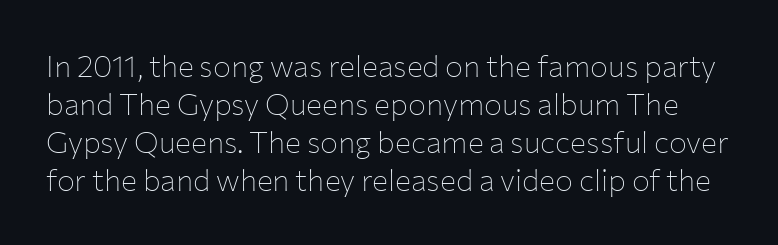
Spacing verdict: proportional, widths tailored to each character. Do the letters lean? They stand straight. How are the letters spaced? Ordinarily, with no added tracking. Type style note: lacks serifs. The words here are not underlined.
